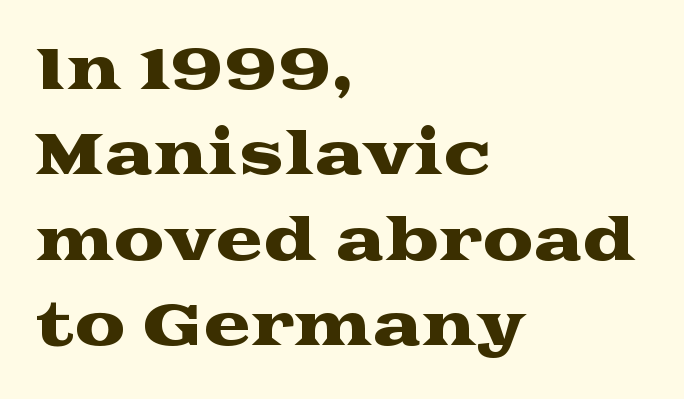
The block of text has a typical density, with ordinary space between rows. The baseline area is clear. Proportional: the letters do not fall into vertical columns. This sample uses a serif face. Horizontal alignment here is leftward, the default for most running prose. If you drew a line through each stem, it would be perfectly vertical.
